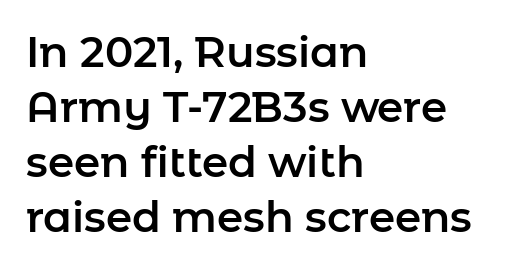
There is no visible air inserted between adjacent glyphs. Stroke terminals: plain, sans-serif. Vertically, the passage feels balanced, rows spaced as you'd expect. A typesetter would call this proportional, since set widths differ per character. The type sits square on the baseline with zero lean.
